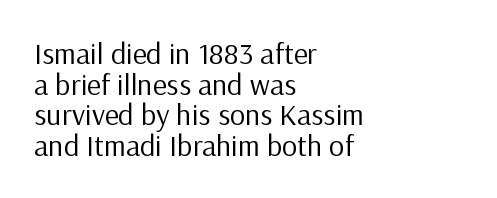
Q: Is the text bold? A: No.
Q: Is the text italic (slanted)? A: No, it is upright.
Q: Is the typeface a serif or a sans-serif typeface? A: Sans-serif.
Q: Is the text underlined? A: No.
Q: How is the paragraph aligned? A: Left-aligned.
Q: Is the spacing between letters normal or unusually wide? A: Normal.
Q: Is the spacing between lines tight, normal or loose? A: Tight.
Q: Width (condensed, normal, or wide)? A: Normal.
Q: Stroke contrast? A: Low.
Q: x-height? A: Medium.
Q: Monospaced? A: No.
